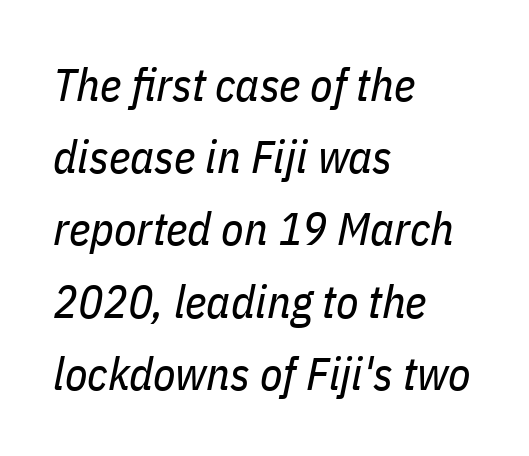
The image shows 46 px regular-weight, condensed type, italic (leaning right); set left-aligned, normal line spacing (1.57x), normal letter spacing, not underlined; low stroke contrast and a medium x-height.
